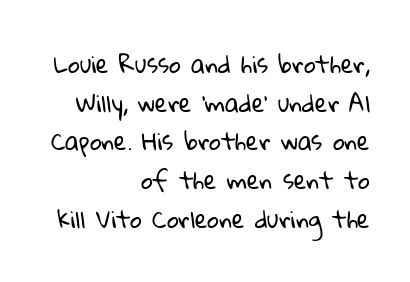
{"bold": "no", "underline": "no", "align": "right", "line_spacing": "normal", "line_spacing_ratio": 1.68, "letter_spacing": "normal", "letter_spacing_em": 0.0, "glyph_px": 23}
